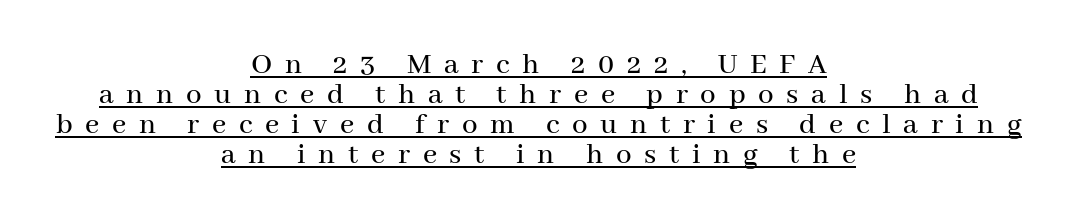
{"serif": "yes", "italic": "no", "width": "normal", "stroke_contrast": "medium", "x_height": "medium", "monospaced": "no", "underline": "yes", "align": "center", "line_spacing": "tight", "line_spacing_ratio": 0.97, "letter_spacing": "wide", "letter_spacing_em": 0.41, "glyph_px": 31}
